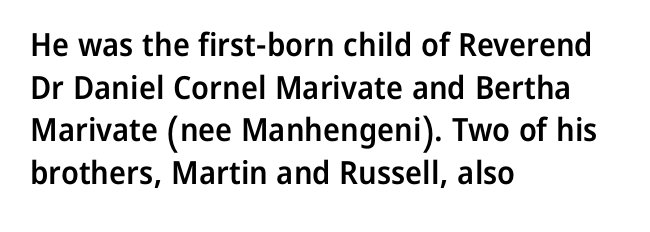
These lines are rendered in a variable-pitch font. This sample keeps an unexceptional amount of space between lines. Observe the absence of serifs on each vertical stroke in this sample. Designer's note — italics off, roman on. No extra tracking has been applied to these lines. Where is the straight margin? On the left.
